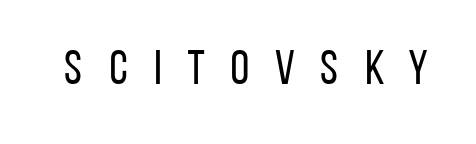
These lines are rendered in a variable-pitch font. No word sits above an underline. Posture: upright roman. Is this a sans? Yes — the strokes have no serifs. Each stroke keeps to a modest, everyday thickness or less. Between one letter and the next there's a generous, obvious gap.
